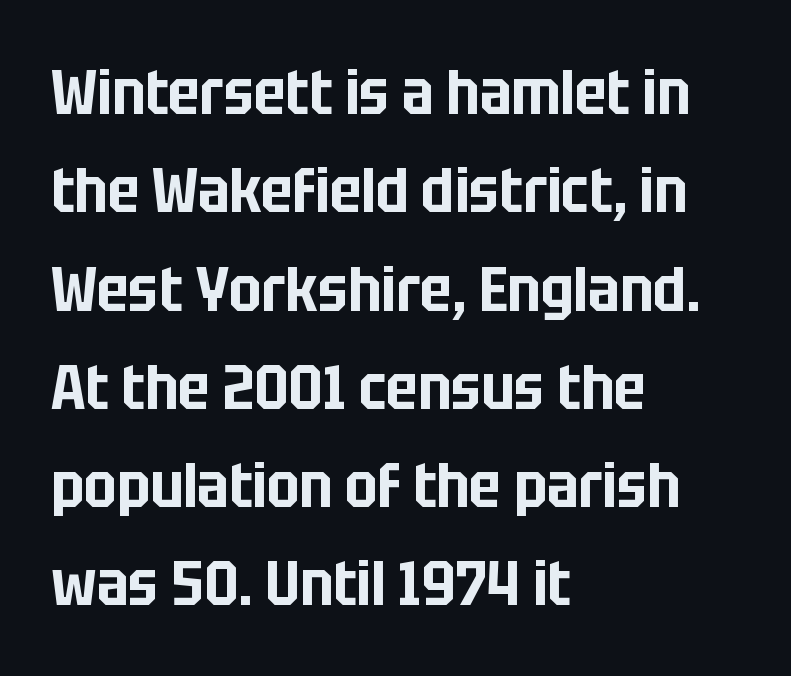
Reading down the column, the eye jumps a familiar distance to each next line. The paragraph has a hard left edge and a soft right edge. Plain, unruled lines of type. The rendering shows plain stroke endings on the letterforms — a sans-serif design.
